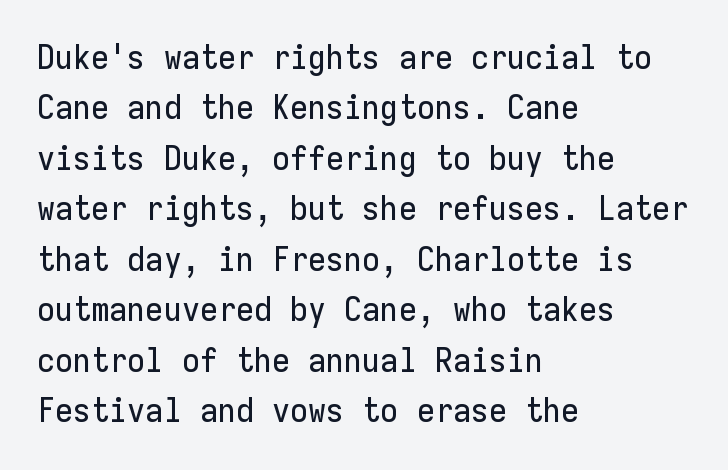
The image shows 33 px sans-serif type, upright, monospaced; set left-aligned, normal line spacing (1.53x), normal letter spacing, not underlined; low stroke contrast and a medium x-height.
